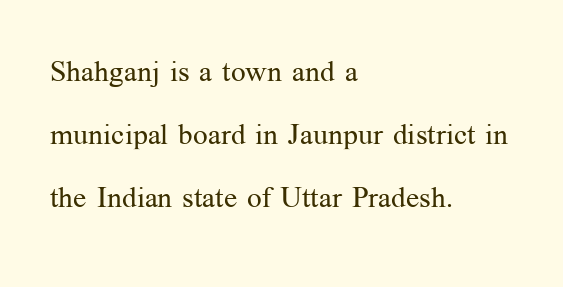
{"serif": "yes", "italic": "no", "bold": "no", "weight": "regular", "width": "normal", "stroke_contrast": "medium", "x_height": "medium", "monospaced": "no", "underline": "no", "align": "left", "line_spacing": "loose", "line_spacing_ratio": 2.17, "letter_spacing": "normal", "letter_spacing_em": 0.0, "glyph_px": 29}
